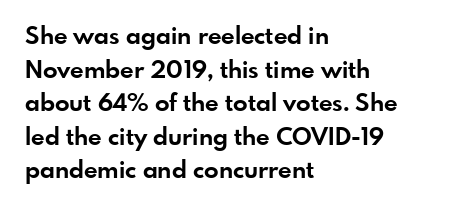
Q: Is the text bold? A: Yes.
Q: Is the text italic (slanted)? A: No, it is upright.
Q: Is the text underlined? A: No.
Q: How is the paragraph aligned? A: Left-aligned.
Q: Is the spacing between letters normal or unusually wide? A: Normal.
Q: Is the spacing between lines tight, normal or loose? A: Normal.
